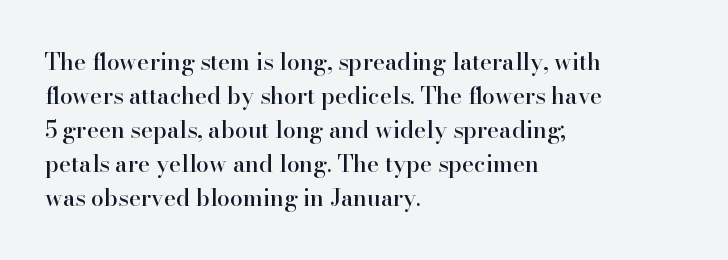
Clear beneath every line of the passage. Notice how descenders clear the ascenders below comfortably — that's standard leading. In terms of letterspacing, this is plain default setting. The lettering stays uniformly vertical, giving the passage a roman look. The lines in this sample share a left origin and differ only in where they stop.
